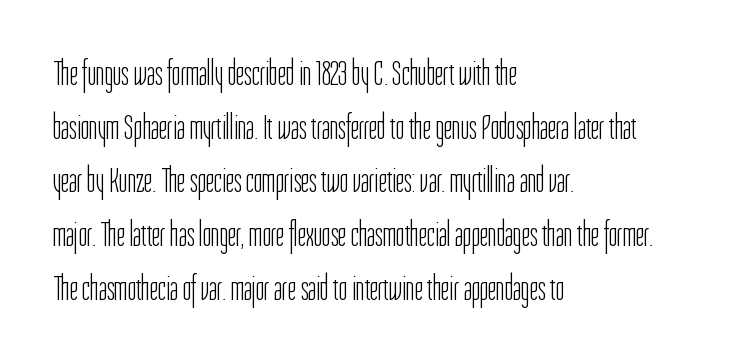
{"serif": "no", "italic": "no", "bold": "no", "weight": "light", "width": "condensed", "stroke_contrast": "low", "x_height": "medium", "monospaced": "no", "underline": "no", "align": "left", "line_spacing": "normal", "line_spacing_ratio": 1.49, "letter_spacing": "normal", "letter_spacing_em": 0.0, "glyph_px": 36}
